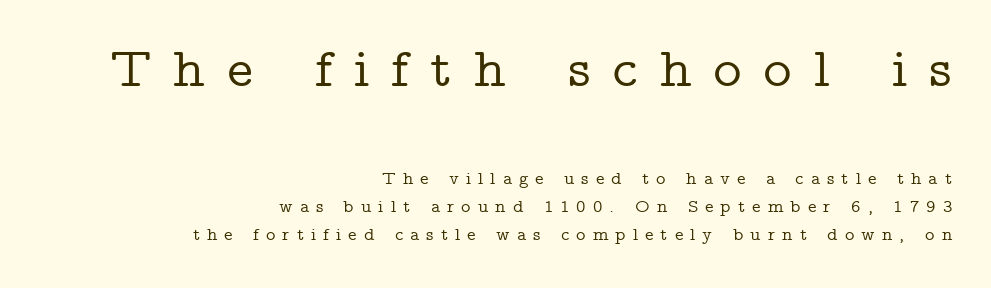
Q: Is the text italic (slanted)? A: No, it is upright.
Q: Is the typeface a serif or a sans-serif typeface? A: Serif.
Q: Is the text underlined? A: No.
Q: How is the paragraph aligned? A: Right-aligned.
Q: Is the spacing between letters normal or unusually wide? A: Unusually wide.
Q: Is the spacing between lines tight, normal or loose? A: Normal.
Q: Which block of text is set in a larger size, the first (top) or the second (bottom)? A: The first (top) one.
Q: Width (condensed, normal, or wide)? A: Wide.
Q: Stroke contrast? A: Low.
Q: x-height? A: Medium.
Q: Monospaced? A: No.
